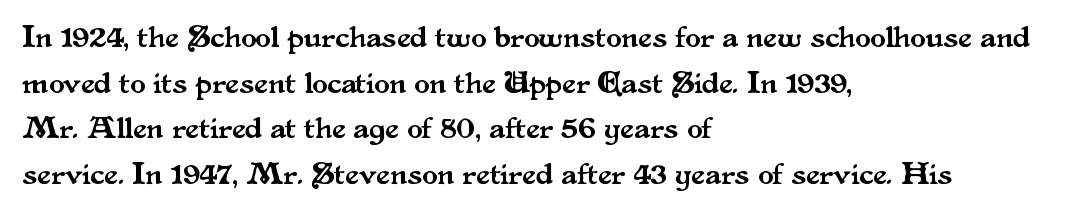
The image shows 31 px serif type, upright; set left-aligned, normal line spacing (1.47x), normal letter spacing, not underlined; medium stroke contrast and a small x-height.
